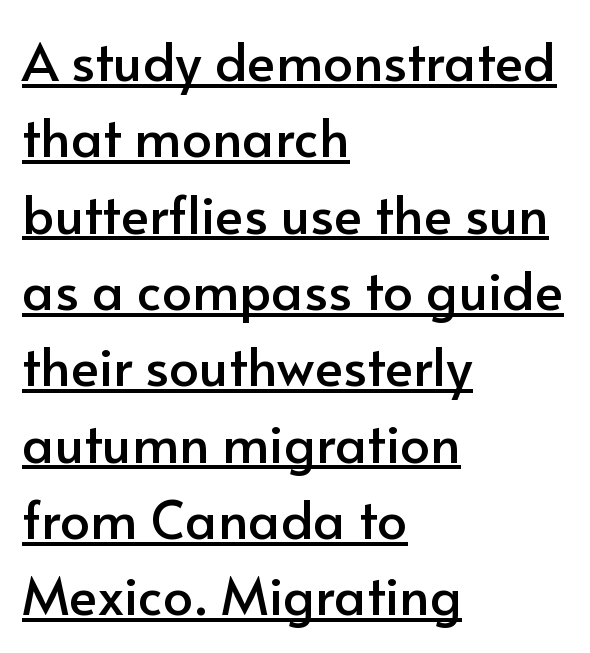
No extra tracking has been applied to these lines. Letterform terminals end flat and unadorned throughout the passage. The paragraph has a hard left edge and a soft right edge. Each new line begins a customary step beneath the previous one. Beneath each row of characters lies a ruled line.
